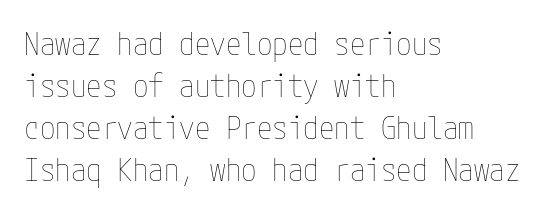
Q: Is the text bold? A: No.
Q: Is the text italic (slanted)? A: No, it is upright.
Q: Is the text underlined? A: No.
Q: How is the paragraph aligned? A: Left-aligned.
Q: Is the spacing between letters normal or unusually wide? A: Normal.
Q: Is the spacing between lines tight, normal or loose? A: Normal.
Q: Width (condensed, normal, or wide)? A: Condensed.
Q: Stroke contrast? A: Low.
Q: x-height? A: Medium.
